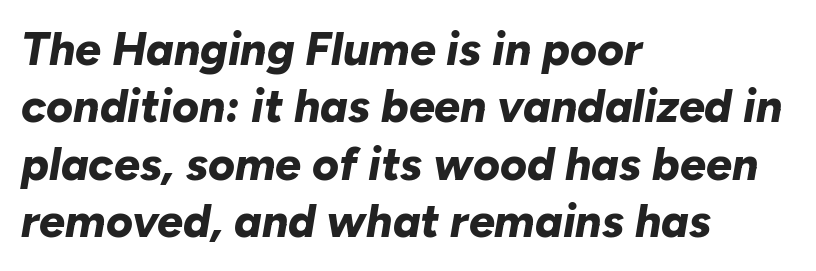
The image shows 46 px bold type, italic (leaning right); set left-aligned, normal line spacing (1.25x), normal letter spacing, not underlined; low stroke contrast and a medium x-height.
